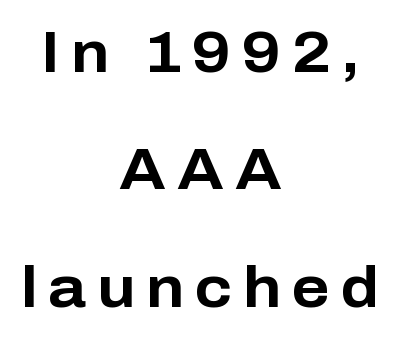
{"serif": "no", "italic": "no", "bold": "yes", "weight": "bold", "width": "normal", "stroke_contrast": "low", "x_height": "medium", "monospaced": "no", "underline": "no", "align": "center", "line_spacing": "loose", "line_spacing_ratio": 2.06, "glyph_px": 57}
